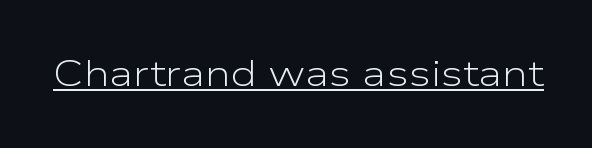
Is this a sans? Yes — the strokes have no serifs. Think of a printed novel: that variable character pitch is what you see here. The words here are underlined. The face looks like a standard text weight, possibly lighter.
